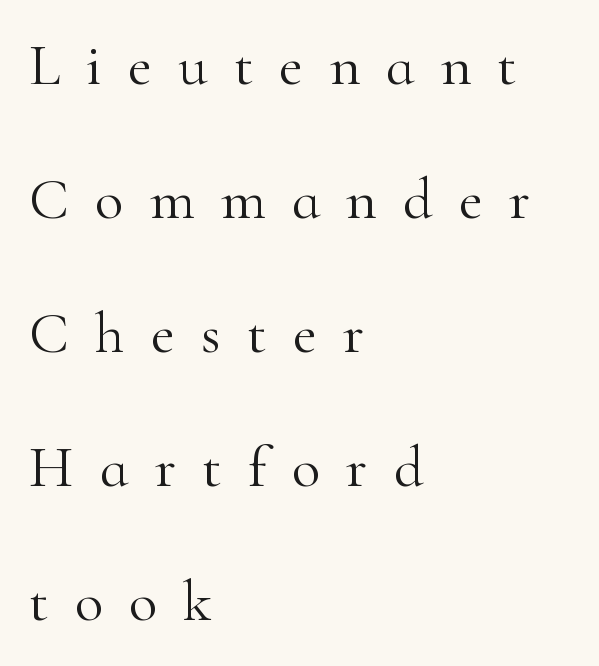
Airy leading. The words here are not underlined. The typeface chosen for these lines features serifs. These lines have a slow, spaced-out rhythm from letter to letter. The weight tops out at a normal text grade. It's the straight-up-and-down kind of type.
